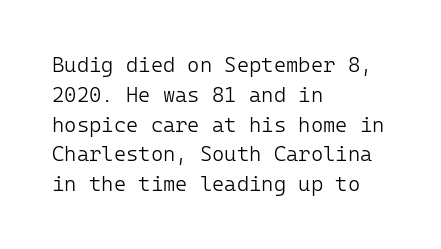
Q: Is the text bold? A: No.
Q: Is the text italic (slanted)? A: No, it is upright.
Q: Is the text underlined? A: No.
Q: How is the paragraph aligned? A: Left-aligned.
Q: Is the spacing between letters normal or unusually wide? A: Normal.
Q: Is the spacing between lines tight, normal or loose? A: Normal.
